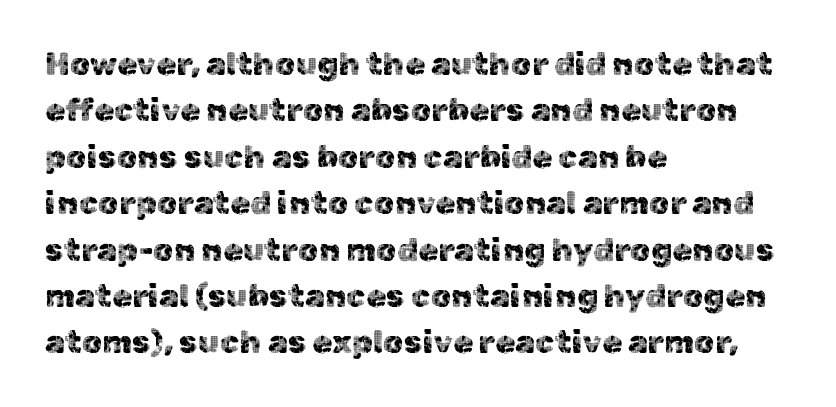
Horizontally, the lines are justified to the leading edge only. A typesetter would label this face a sans. The passage shown has conventional tracking throughout. This is roman type, the default non-slanted kind. Varying glyph widths throughout — classic text-font behaviour.
